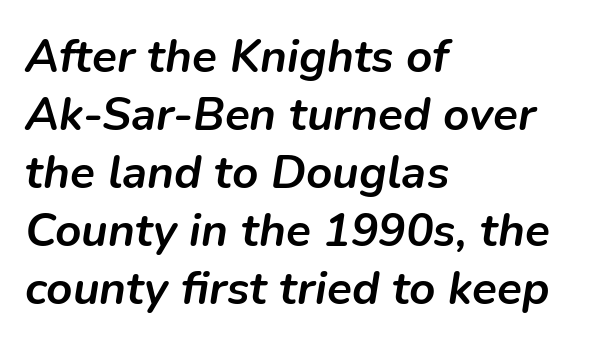
{"italic": "yes", "lean": "right", "slant_degrees": 9, "bold": "yes", "weight": "semibold", "width": "normal", "stroke_contrast": "low", "x_height": "medium", "monospaced": "no", "underline": "no", "align": "left", "line_spacing": "normal", "line_spacing_ratio": 1.26, "letter_spacing": "normal", "letter_spacing_em": 0.0, "glyph_px": 46}
